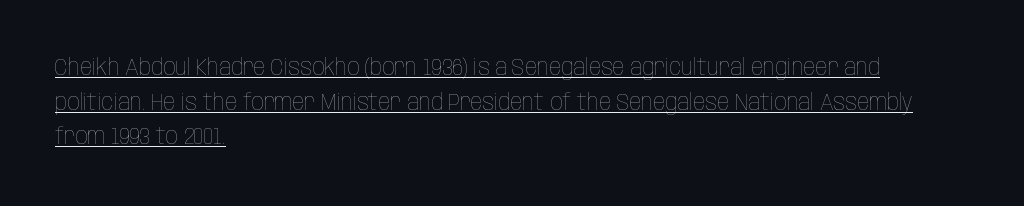
{"italic": "no", "bold": "no", "underline": "yes", "align": "left", "line_spacing": "normal", "line_spacing_ratio": 1.44, "letter_spacing": "normal", "letter_spacing_em": 0.0, "glyph_px": 24}
